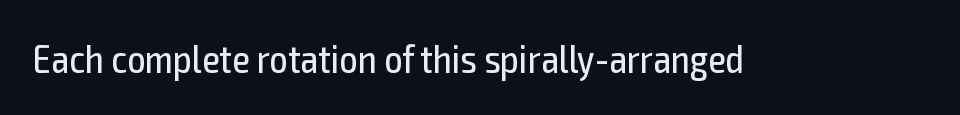
Plain, unruled lines of type. Think standard paragraph weight, or any step lighter than that. You can tell from the bare stems that sans-serif type was used. Is this a fixed-width face? No — the glyphs have proportional, varying widths.
